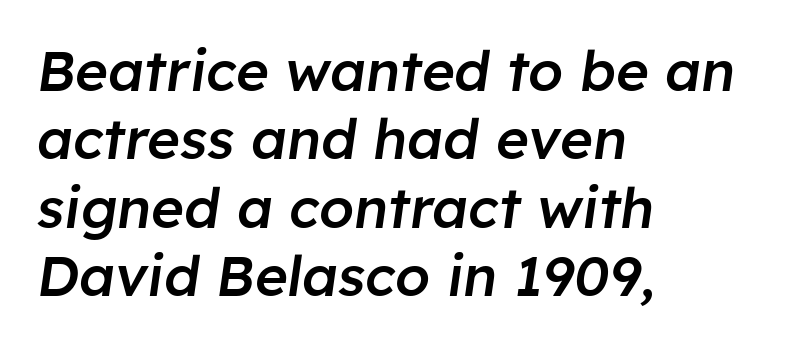
{"italic": "yes", "lean": "right", "slant_degrees": 8, "bold": "semi", "weight": "semibold", "width": "normal", "stroke_contrast": "low", "x_height": "medium", "monospaced": "no", "underline": "no", "align": "left", "line_spacing_ratio": 1.22, "letter_spacing": "normal", "letter_spacing_em": 0.0, "glyph_px": 56}
